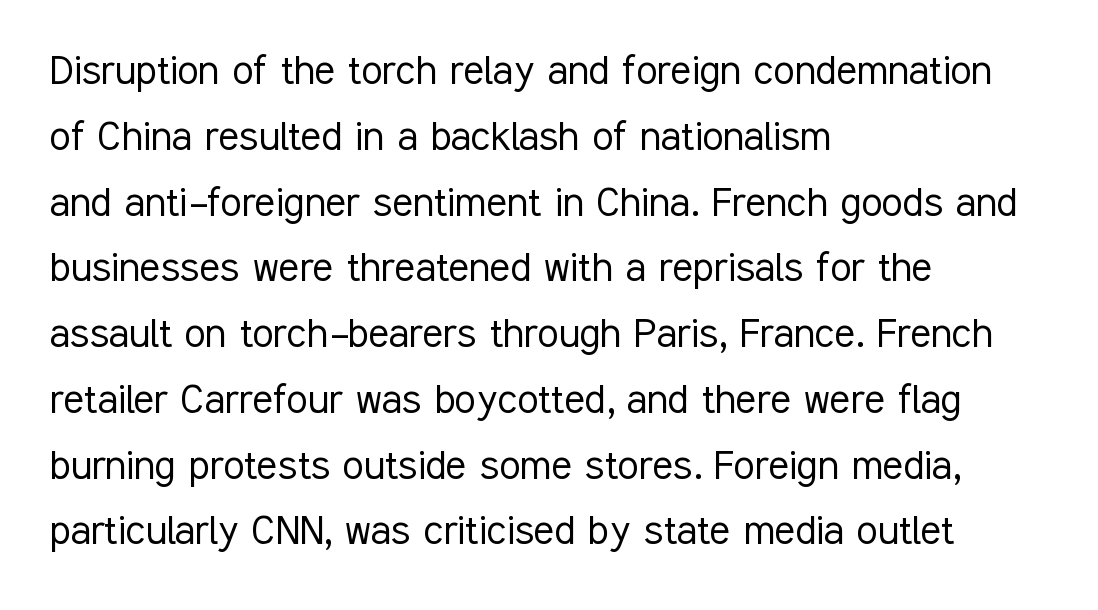
The image shows 48 px light, condensed sans-serif type, upright; set left-aligned, normal line spacing (1.37x), normal letter spacing, not underlined; low stroke contrast and a medium x-height.
